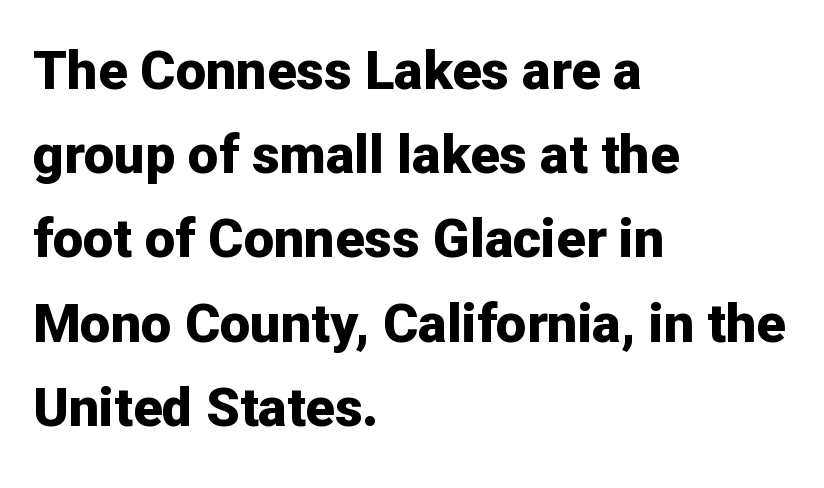
Q: Is the text bold? A: Yes.
Q: Is the text italic (slanted)? A: No, it is upright.
Q: Is the typeface a serif or a sans-serif typeface? A: Sans-serif.
Q: Is the text underlined? A: No.
Q: How is the paragraph aligned? A: Left-aligned.
Q: Is the spacing between letters normal or unusually wide? A: Normal.
Q: Is the spacing between lines tight, normal or loose? A: Normal.
Q: Width (condensed, normal, or wide)? A: Normal.
Q: Stroke contrast? A: Low.
Q: x-height? A: Medium.
Q: Monospaced? A: No.
